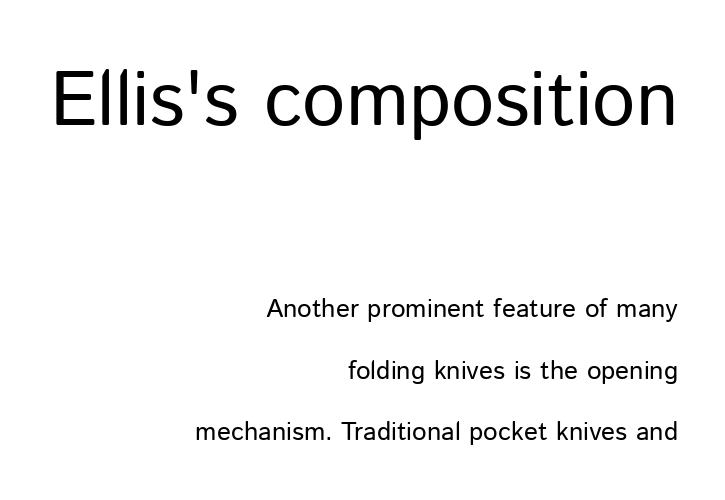
Q: Is the text bold? A: No.
Q: Is the text italic (slanted)? A: No, it is upright.
Q: Is the typeface a serif or a sans-serif typeface? A: Sans-serif.
Q: Is the text underlined? A: No.
Q: How is the paragraph aligned? A: Right-aligned.
Q: Is the spacing between letters normal or unusually wide? A: Normal.
Q: Is the spacing between lines tight, normal or loose? A: Loose.
Q: Which block of text is set in a larger size, the first (top) or the second (bottom)? A: The first (top) one.
Q: Width (condensed, normal, or wide)? A: Normal.
Q: Stroke contrast? A: Low.
Q: x-height? A: Medium.
Q: Monospaced? A: No.
